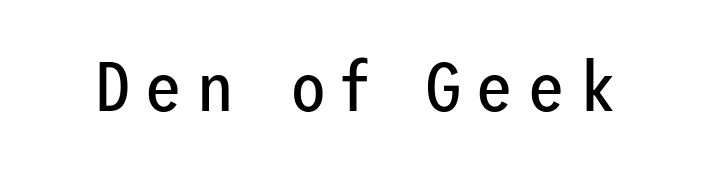
The image shows 70 px regular-weight sans-serif type, upright; set not underlined; low stroke contrast and a medium x-height.
